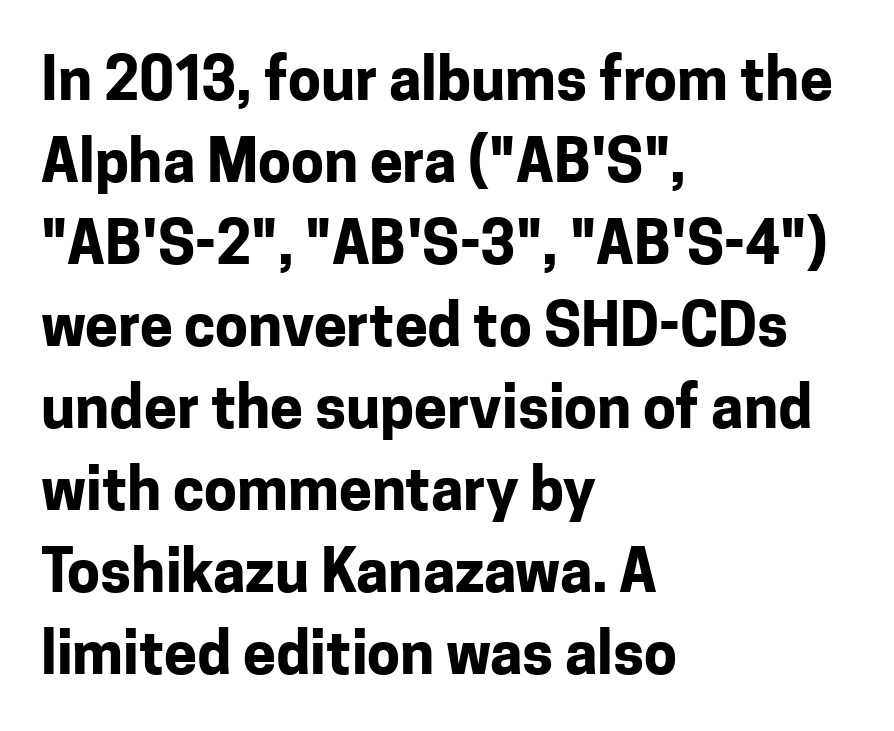
The image shows 59 px bold sans-serif type, upright; set left-aligned, normal line spacing (1.39x), normal letter spacing, not underlined; low stroke contrast and a medium x-height.
